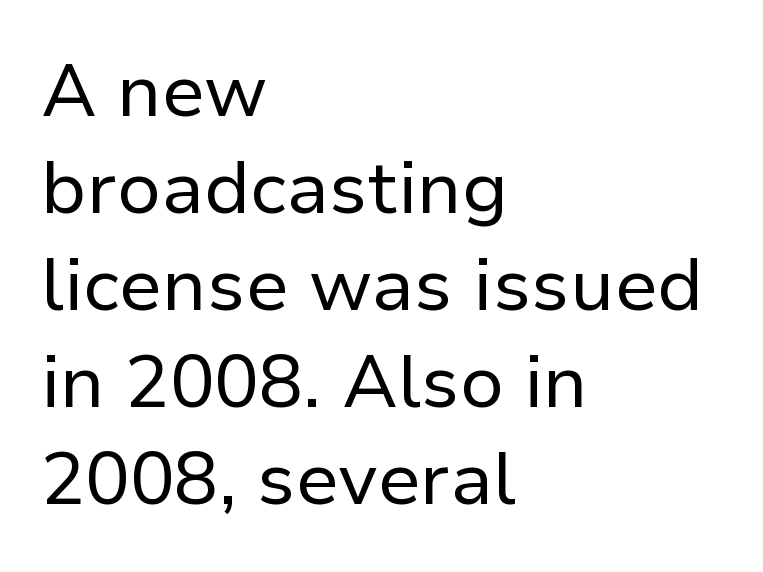
{"serif": "no", "italic": "no", "bold": "no", "weight": "regular", "width": "normal", "stroke_contrast": "low", "x_height": "medium", "monospaced": "no", "underline": "no", "align": "left", "line_spacing": "normal", "line_spacing_ratio": 1.31, "letter_spacing": "normal", "letter_spacing_em": 0.0, "glyph_px": 74}
